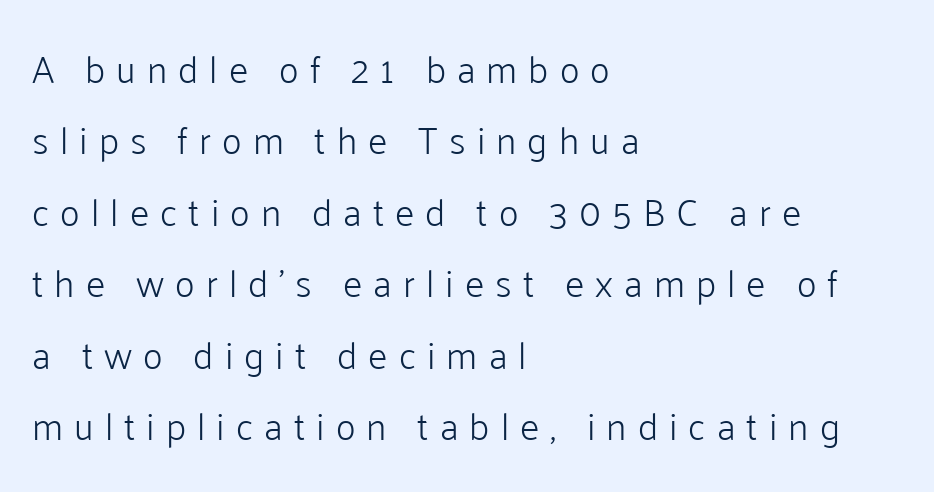
The axis of the letterforms is exactly vertical. Substantial extra tracking has been applied to these lines. A quiet, ordinary-to-light weight characterises the typeface. Grotesque or geometric, the face here clearly has no serifs.
